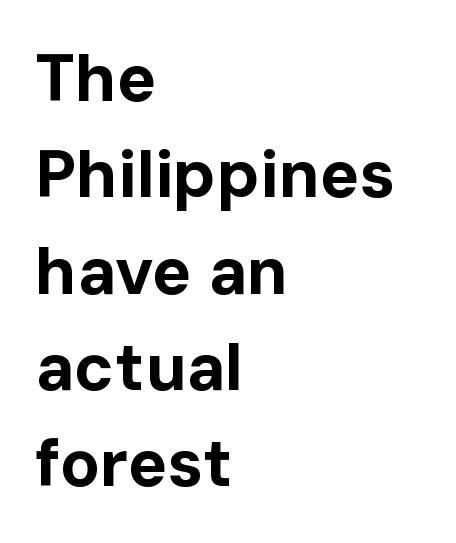
The image shows 66 px bold sans-serif type, upright; set left-aligned, normal line spacing (1.46x), normal letter spacing, not underlined; low stroke contrast and a medium x-height.
